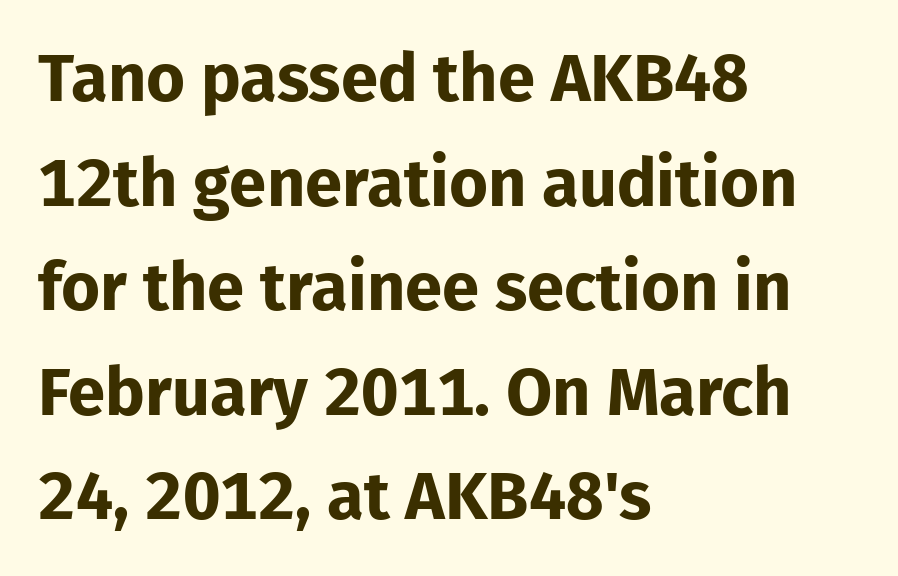
{"serif": "no", "italic": "no", "bold": "yes", "weight": "bold", "width": "normal", "stroke_contrast": "low", "x_height": "medium", "monospaced": "no", "underline": "no", "align": "left", "line_spacing": "normal", "line_spacing_ratio": 1.56, "letter_spacing": "normal", "letter_spacing_em": 0.0, "glyph_px": 67}
